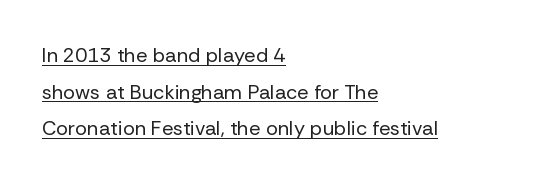
Q: Is the text bold? A: No.
Q: Is the text italic (slanted)? A: No, it is upright.
Q: Is the text underlined? A: Yes.
Q: How is the paragraph aligned? A: Left-aligned.
Q: Is the spacing between letters normal or unusually wide? A: Normal.
